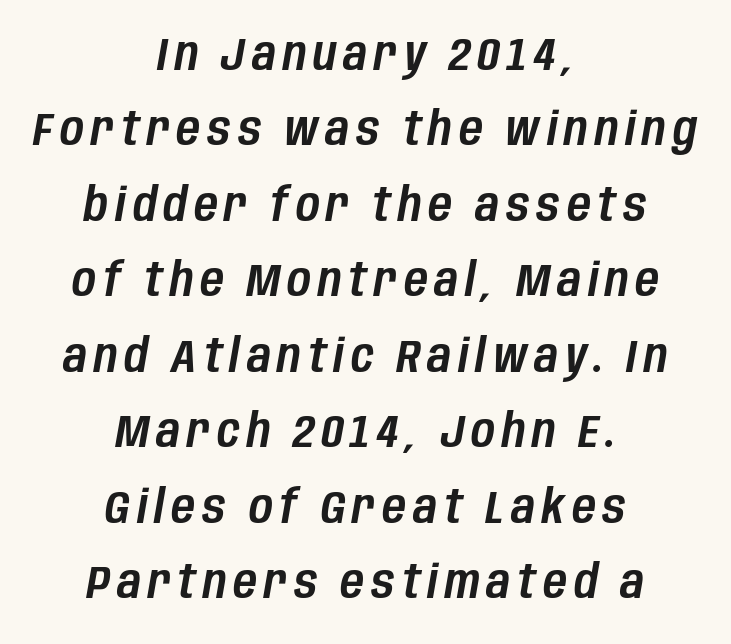
Q: Is the text italic (slanted)? A: Yes, it leans right by about 10 degrees.
Q: Is the text underlined? A: No.
Q: How is the paragraph aligned? A: Centered.
Q: Is the spacing between lines tight, normal or loose? A: Normal.
Q: Width (condensed, normal, or wide)? A: Condensed.
Q: Stroke contrast? A: Low.
Q: x-height? A: Large.
Q: Monospaced? A: No.
